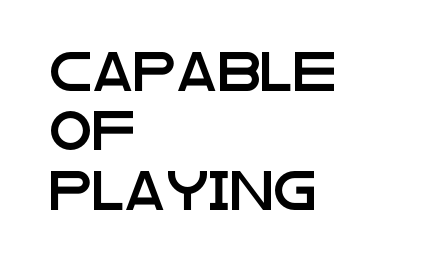
{"serif": "no", "italic": "no", "width": "wide", "stroke_contrast": "low", "x_height": "large", "monospaced": "no", "underline": "no", "align": "left", "line_spacing": "normal", "line_spacing_ratio": 1.52, "letter_spacing": "normal", "letter_spacing_em": 0.0, "glyph_px": 39}
